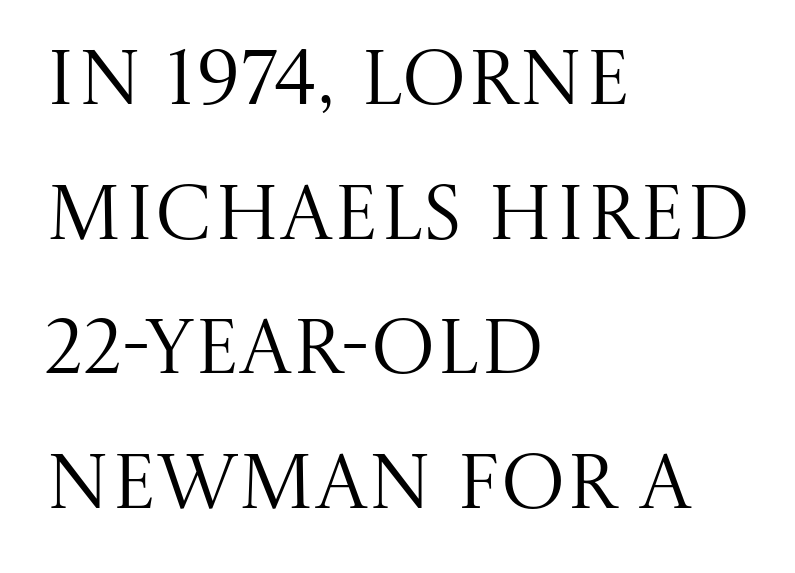
The letters sit at their default tracking, neither squeezed nor spread. Stems here are at most as thick as an everyday book face. The specimen reads as upright at a glance. Underlining? Definitely not there. Is this a sans? No — the strokes have serifs. The ragged edge is on the right, which tells us the setting is flush left.
